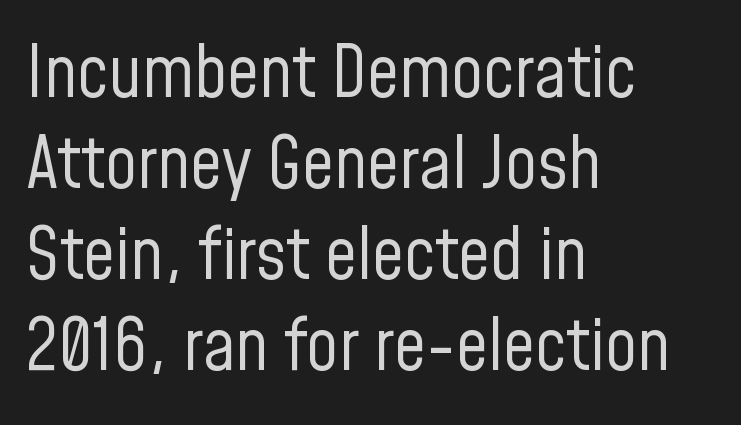
The image shows 71 px regular-weight, condensed sans-serif type, upright; set left-aligned, normal line spacing (1.28x), normal letter spacing, not underlined; low stroke contrast and a medium x-height.
